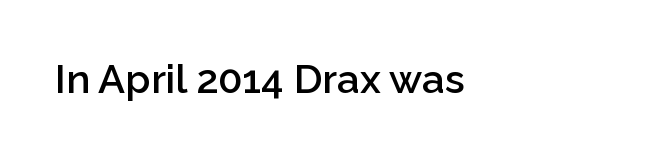
Q: Is the text bold? A: Semi-bold.
Q: Is the text italic (slanted)? A: No, it is upright.
Q: Is the typeface a serif or a sans-serif typeface? A: Sans-serif.
Q: Is the text underlined? A: No.
Q: Is the spacing between letters normal or unusually wide? A: Normal.
Q: Width (condensed, normal, or wide)? A: Normal.
Q: Stroke contrast? A: Low.
Q: x-height? A: Medium.
Q: Monospaced? A: No.
